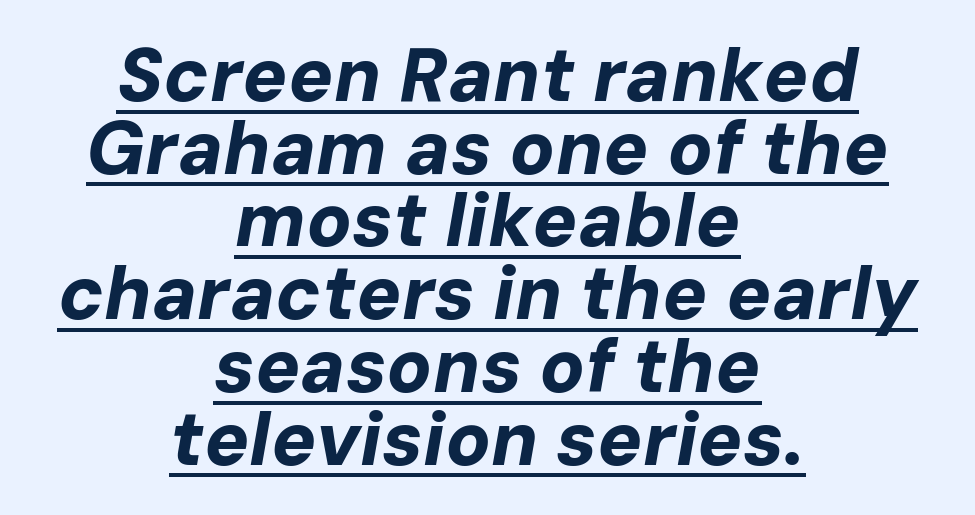
The image shows 75 px bold type, italic (leaning right); set centered, tight line spacing (0.97x), normal letter spacing, underlined; low stroke contrast and a medium x-height.
